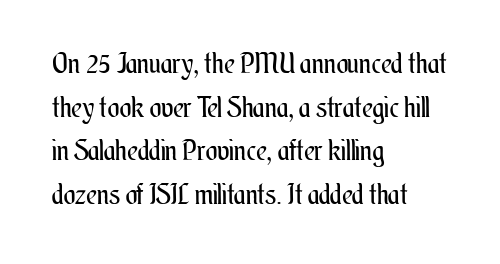
{"italic": "no", "bold": "no", "weight": "regular", "width": "condensed", "stroke_contrast": "medium", "x_height": "small", "monospaced": "no", "underline": "no", "align": "left", "line_spacing": "normal", "line_spacing_ratio": 1.56, "letter_spacing": "normal", "letter_spacing_em": 0.0, "glyph_px": 28}
